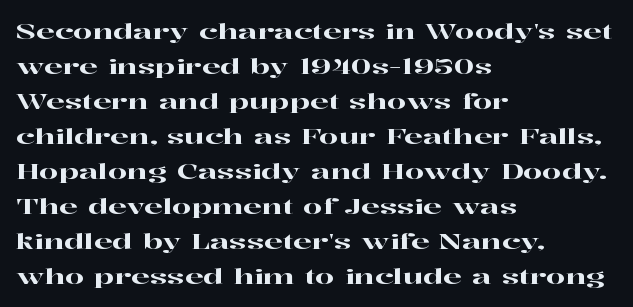
The image shows 22 px text type, upright; set left-aligned, normal line spacing (1.59x), normal letter spacing, not underlined.
